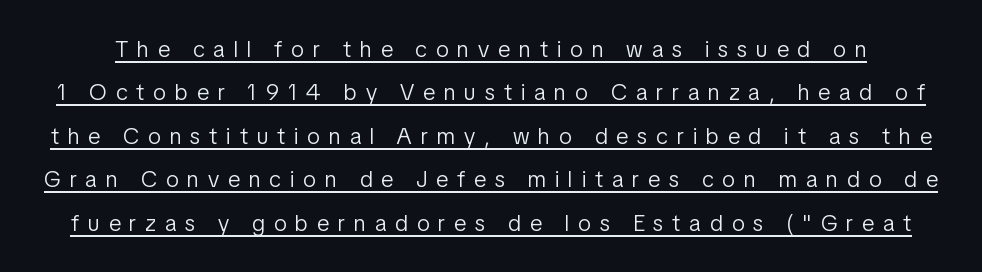
Is the letter spacing exaggerated? Yes — the characters are pushed far apart. Nope, not italic — everything's standing straight. A typographer would call this underscored text. The weight would be labelled regular, book, light, or lighter still.
